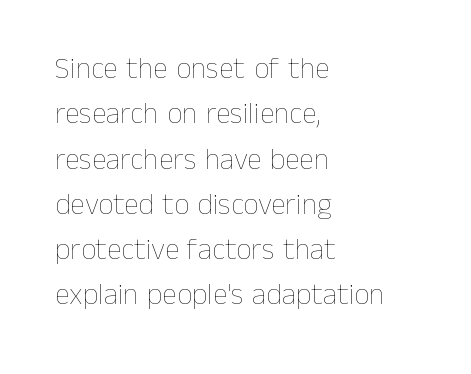
{"italic": "no", "bold": "no", "weight": "thin", "width": "normal", "stroke_contrast": "low", "x_height": "medium", "monospaced": "no", "underline": "no", "align": "left", "line_spacing": "normal", "line_spacing_ratio": 1.51, "letter_spacing": "normal", "letter_spacing_em": 0.0, "glyph_px": 30}
